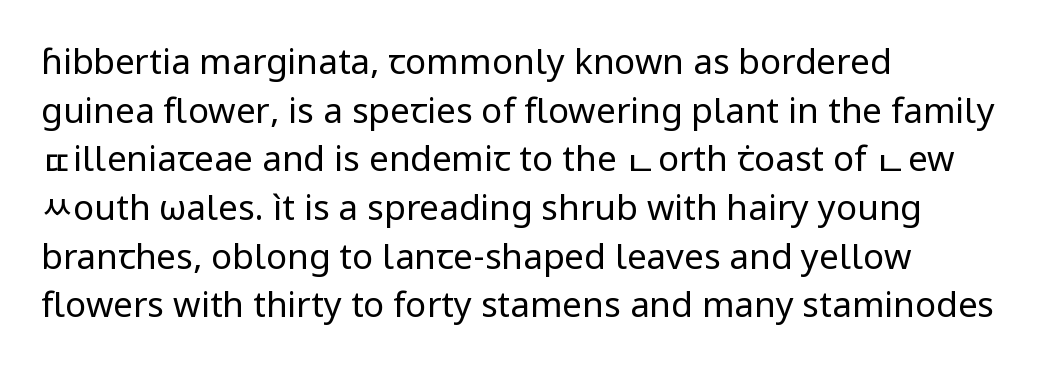
Q: Is the text bold? A: No.
Q: Is the text italic (slanted)? A: No, it is upright.
Q: Is the typeface a serif or a sans-serif typeface? A: Sans-serif.
Q: Is the text underlined? A: No.
Q: How is the paragraph aligned? A: Left-aligned.
Q: Is the spacing between letters normal or unusually wide? A: Normal.
Q: Is the spacing between lines tight, normal or loose? A: Normal.
Q: Width (condensed, normal, or wide)? A: Normal.
Q: Stroke contrast? A: Low.
Q: x-height? A: Medium.
Q: Monospaced? A: No.
